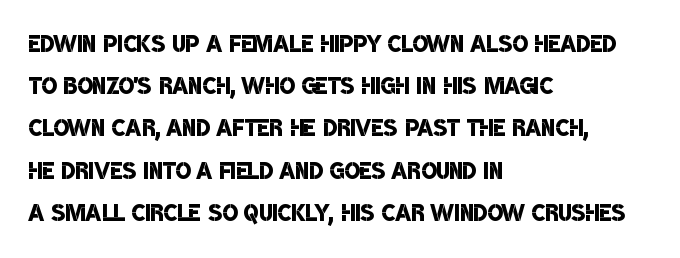
Proportional: the letters do not fall into vertical columns. Tracking here is standard; glyphs follow each other at the usual distance. Words float on clear page, feet unadorned. Summary of weight: moderately heavy, a semibold. Are there feet on the stems? There aren't — it's a sans.
